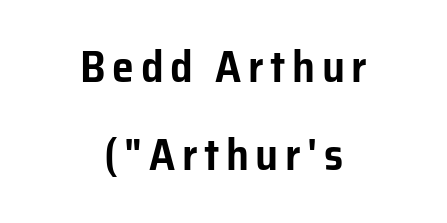
{"serif": "no", "italic": "no", "width": "normal", "stroke_contrast": "low", "x_height": "medium", "monospaced": "no", "underline": "no", "align": "center", "line_spacing": "loose", "line_spacing_ratio": 2.01, "glyph_px": 44}
